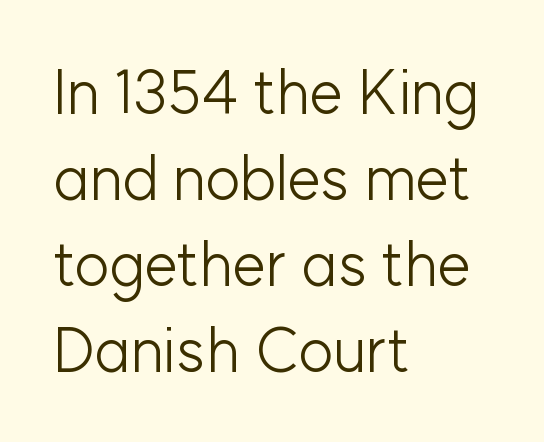
Q: Is the text bold? A: No.
Q: Is the text italic (slanted)? A: No, it is upright.
Q: Is the typeface a serif or a sans-serif typeface? A: Sans-serif.
Q: Is the text underlined? A: No.
Q: How is the paragraph aligned? A: Left-aligned.
Q: Is the spacing between letters normal or unusually wide? A: Normal.
Q: Is the spacing between lines tight, normal or loose? A: Normal.
Q: Width (condensed, normal, or wide)? A: Normal.
Q: Stroke contrast? A: Low.
Q: x-height? A: Medium.
Q: Monospaced? A: No.
